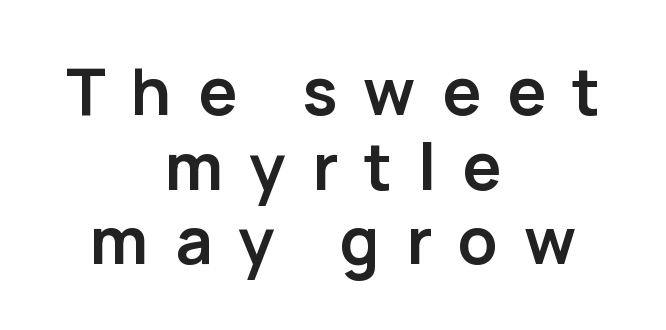
Every letter is thick-stroked: bold, no question. Tracking here is generous; glyphs stand well apart from one another. These lines stack symmetrically, like a column narrowing and widening about its center. The typeface chosen for these lines omits serifs.
